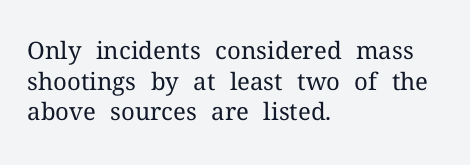
Is the type heavy? It reads as light-to-regular instead. Leftover space on each line is placed entirely after the last word. Characters follow at the spacing the type designer built in. The passage shown stacks its lines at a standard gap.
